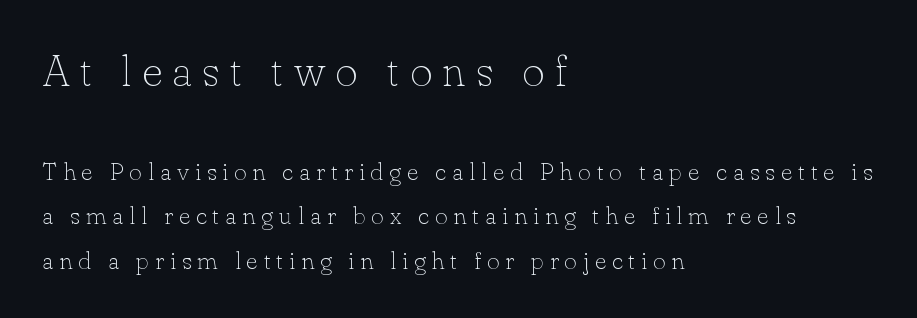
The weight would be labelled regular, book, light, or lighter still. Bigger letters appear in the top chunk; the bottom chunk is reduced. The rag falls on the right side of this text block. Upright lettering throughout. Does the type have serifs? Yes, each stem ends in a small foot.
